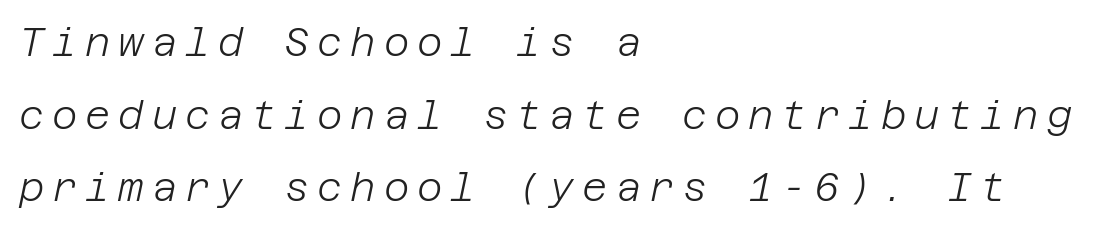
How are the letters spaced? Widely, with obvious added tracking. Bare-footed words on every line. These lines are set flush left with a ragged right edge. Is this a heavy cut? Hardly; it is regular or lighter.
